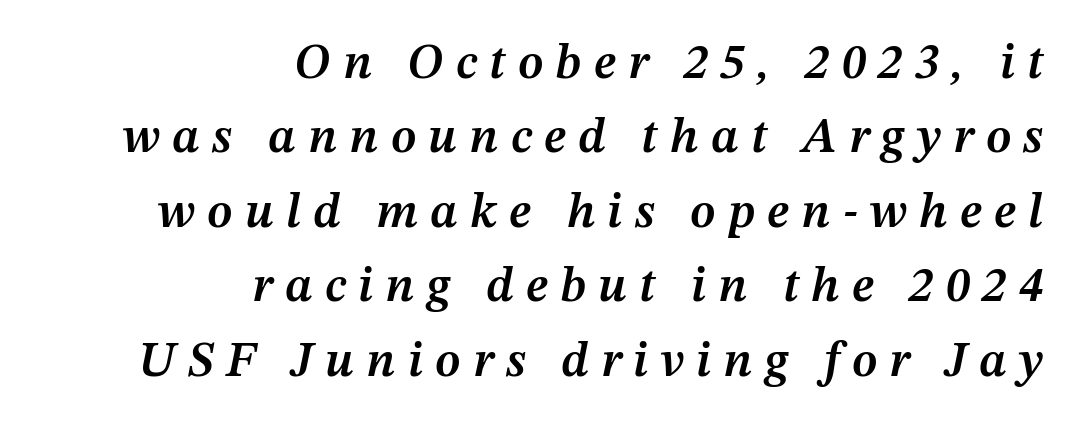
The image shows 49 px semibold type, italic (leaning right); set right-aligned, normal line spacing (1.52x), unusually wide letter spacing (+0.25 em), not underlined; medium stroke contrast and a medium x-height.
